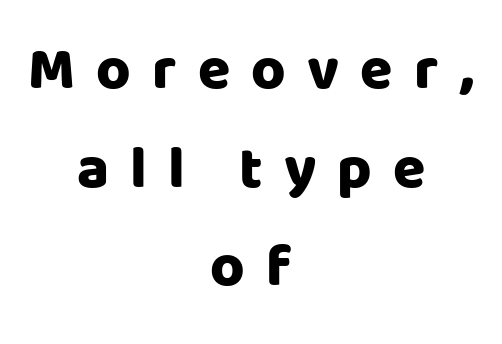
The image shows 59 px heavy sans-serif type, upright; set centered, normal line spacing (1.67x), unusually wide letter spacing (+0.36 em), not underlined; low stroke contrast and a large x-height.
